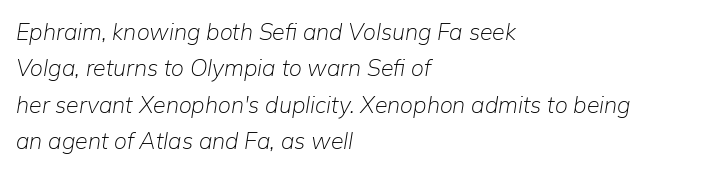
{"italic": "yes", "lean": "right", "slant_degrees": 9, "bold": "no", "underline": "no", "align": "left", "line_spacing": "normal", "line_spacing_ratio": 1.58, "letter_spacing": "normal", "letter_spacing_em": 0.0, "glyph_px": 23}
